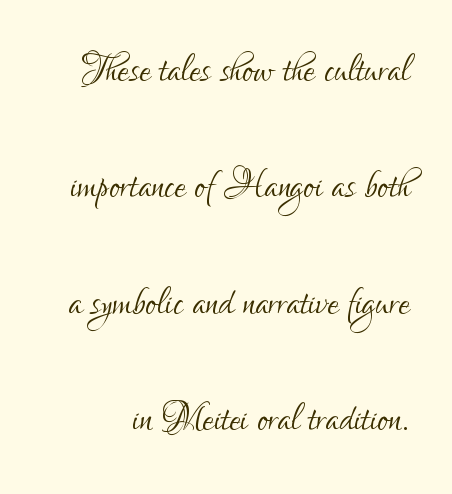
Q: Is the text bold? A: No.
Q: Is the text italic (slanted)? A: Yes.
Q: Is the typeface a serif or a sans-serif typeface? A: Sans-serif.
Q: Is the text underlined? A: No.
Q: Is the spacing between letters normal or unusually wide? A: Normal.
Q: Is the spacing between lines tight, normal or loose? A: Loose.
Q: Width (condensed, normal, or wide)? A: Condensed.
Q: Stroke contrast? A: Low.
Q: x-height? A: Small.
Q: Monospaced? A: No.
